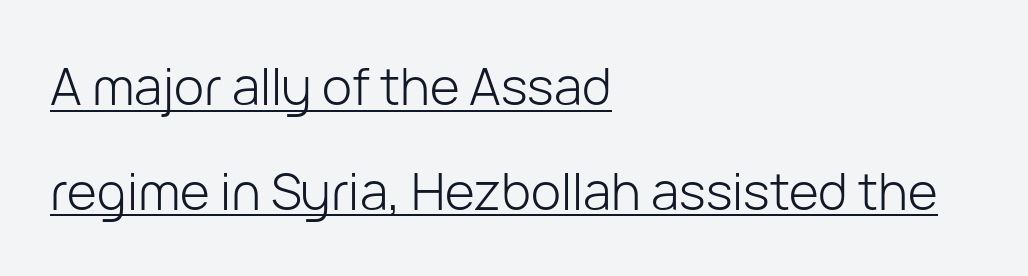
{"serif": "no", "italic": "no", "bold": "no", "weight": "light", "width": "normal", "stroke_contrast": "low", "x_height": "medium", "monospaced": "no", "underline": "yes", "align": "left", "line_spacing": "loose", "line_spacing_ratio": 2.05, "letter_spacing": "normal", "letter_spacing_em": 0.0, "glyph_px": 51}
